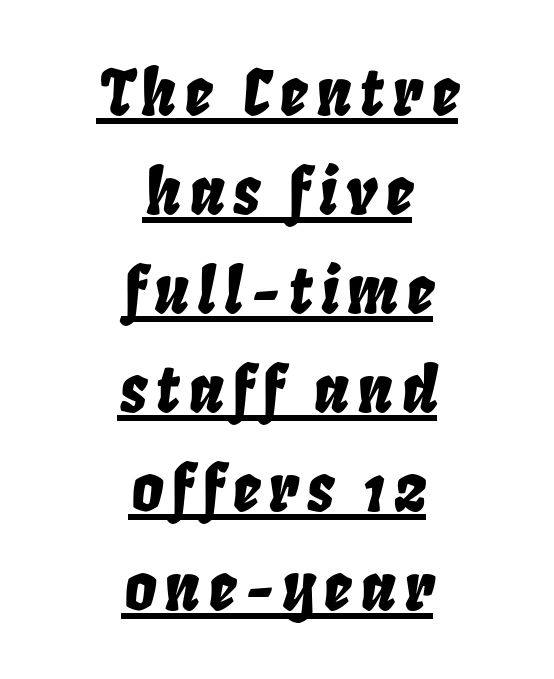
Does the copy run flush right? No — it is centered line by line. Each new line begins a customary step beneath the previous one. Has an underline been added? It has. Varying glyph widths throughout — classic text-font behaviour.
